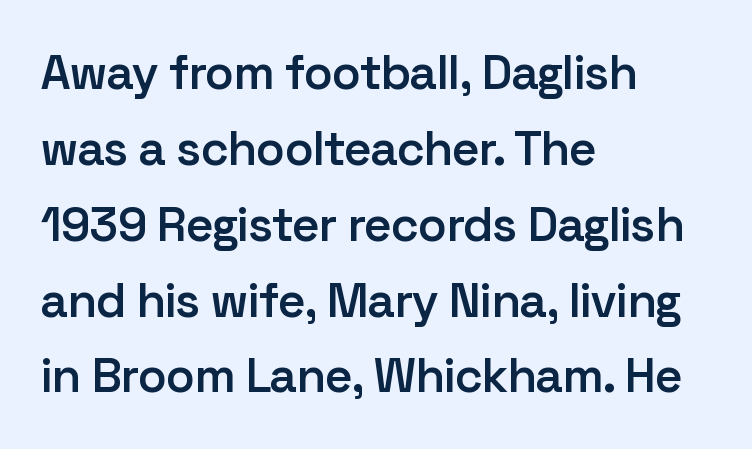
Q: Is the text bold? A: Semi-bold.
Q: Is the text italic (slanted)? A: No, it is upright.
Q: Is the typeface a serif or a sans-serif typeface? A: Sans-serif.
Q: Is the text underlined? A: No.
Q: How is the paragraph aligned? A: Left-aligned.
Q: Is the spacing between letters normal or unusually wide? A: Normal.
Q: Is the spacing between lines tight, normal or loose? A: Normal.
Q: Width (condensed, normal, or wide)? A: Normal.
Q: Stroke contrast? A: Low.
Q: x-height? A: Medium.
Q: Monospaced? A: No.
